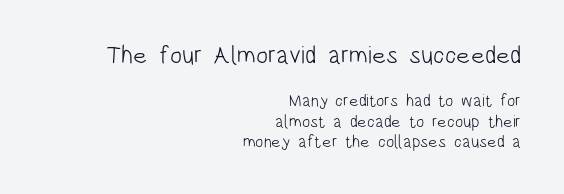
Q: Is the text bold? A: No.
Q: Is the text italic (slanted)? A: No, it is upright.
Q: Is the text underlined? A: No.
Q: How is the paragraph aligned? A: Right-aligned.
Q: Is the spacing between letters normal or unusually wide? A: Normal.
Q: Which block of text is set in a larger size, the first (top) or the second (bottom)? A: The first (top) one.
